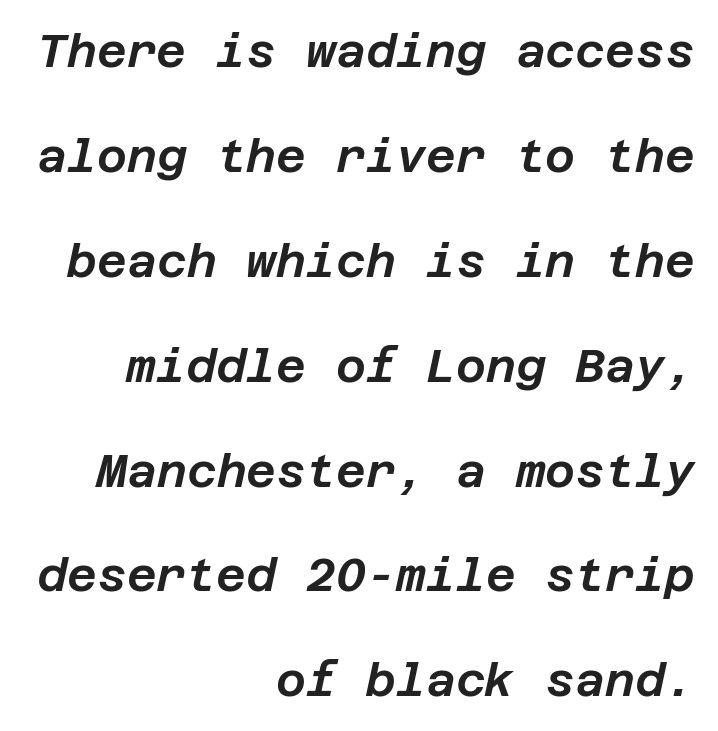
{"italic": "yes", "lean": "right", "slant_degrees": 12, "width": "normal", "stroke_contrast": "low", "x_height": "large", "underline": "no", "align": "right", "line_spacing": "loose", "line_spacing_ratio": 2.28, "letter_spacing": "normal", "letter_spacing_em": 0.0, "glyph_px": 46}
